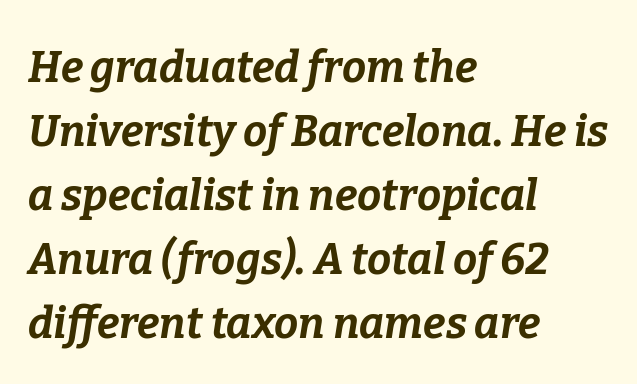
Letter spacing: default. Spacing verdict: proportional, widths tailored to each character. Vertically, the passage feels balanced, rows spaced as you'd expect. Each line starts at the same left margin while the right side varies. Each glyph is drawn with heavy, bold strokes. The foot of each line stays bare and open.
